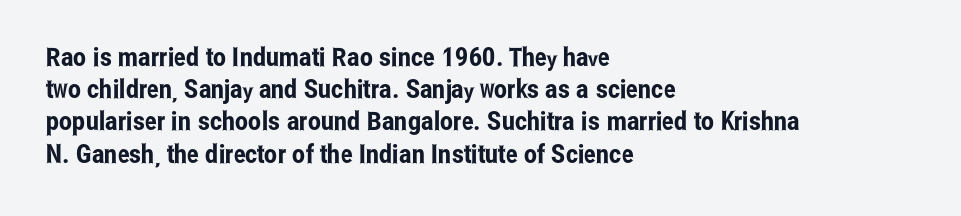
You could call the tracking neutral — neither tight nor loose. Posture: upright roman. Which margin do the lines hug? The left one — the right edge is uneven. Decoration check: the copy has no underline.
